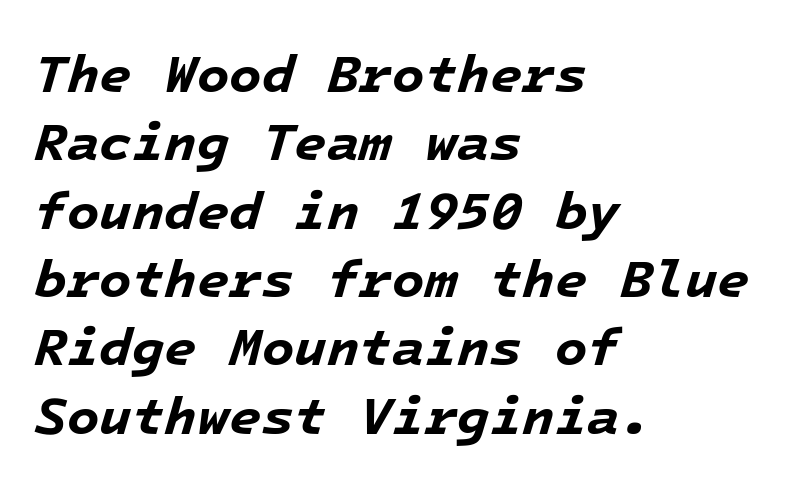
In terms of weight, the rendering is a true, heavy bold. The rendering anchors every line to the left-hand side. The space beneath each line is pristine and unruled. Fixed-width glyphs throughout — classic coding-font behaviour.
